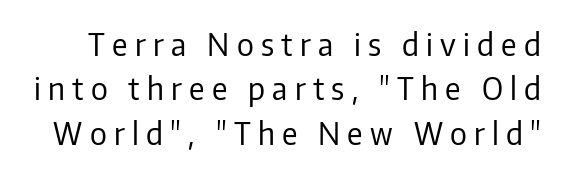
Q: Is the text bold? A: No.
Q: Is the text italic (slanted)? A: No, it is upright.
Q: Is the typeface a serif or a sans-serif typeface? A: Sans-serif.
Q: Is the text underlined? A: No.
Q: Is the spacing between letters normal or unusually wide? A: Unusually wide.
Q: Is the spacing between lines tight, normal or loose? A: Normal.
Q: Width (condensed, normal, or wide)? A: Normal.
Q: Stroke contrast? A: Low.
Q: x-height? A: Medium.
Q: Monospaced? A: No.
